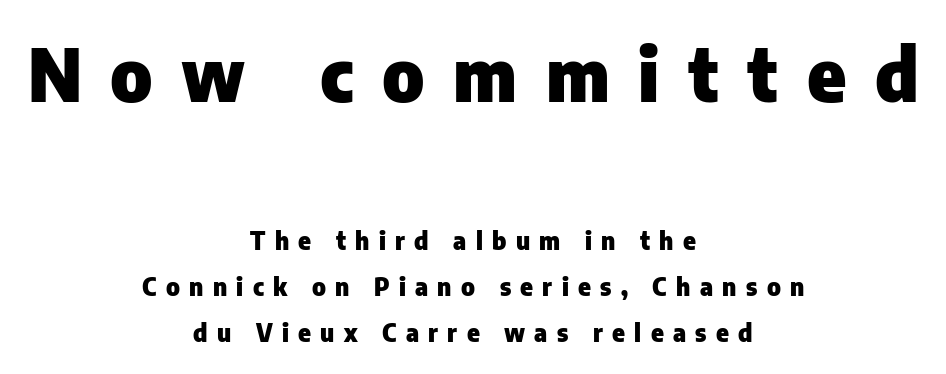
Q: Is the text bold? A: Yes.
Q: Is the text italic (slanted)? A: No, it is upright.
Q: Is the typeface a serif or a sans-serif typeface? A: Sans-serif.
Q: Is the text underlined? A: No.
Q: How is the paragraph aligned? A: Centered.
Q: Is the spacing between letters normal or unusually wide? A: Unusually wide.
Q: Is the spacing between lines tight, normal or loose? A: Loose.
Q: Which block of text is set in a larger size, the first (top) or the second (bottom)? A: The first (top) one.
Q: Width (condensed, normal, or wide)? A: Normal.
Q: Stroke contrast? A: Low.
Q: x-height? A: Medium.
Q: Monospaced? A: No.
